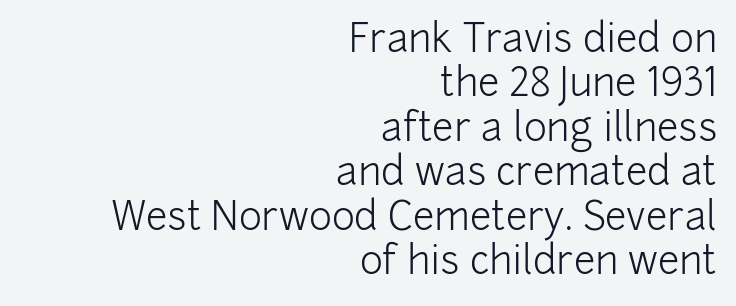
{"serif": "no", "italic": "no", "bold": "no", "weight": "light", "width": "normal", "stroke_contrast": "low", "x_height": "medium", "monospaced": "no", "underline": "no", "align": "right", "line_spacing": "tight", "line_spacing_ratio": 1.14, "letter_spacing": "normal", "letter_spacing_em": 0.0, "glyph_px": 39}
